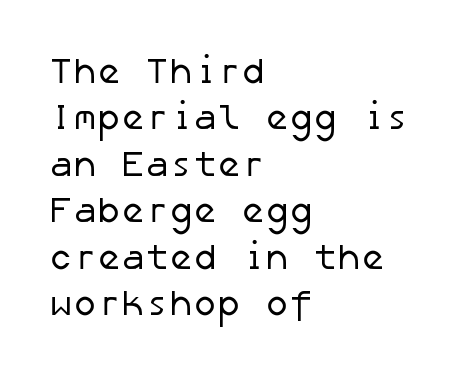
Q: Is the text bold? A: No.
Q: Is the typeface a serif or a sans-serif typeface? A: Sans-serif.
Q: Is the text underlined? A: No.
Q: How is the paragraph aligned? A: Left-aligned.
Q: Is the spacing between letters normal or unusually wide? A: Normal.
Q: Is the spacing between lines tight, normal or loose? A: Normal.
Q: Width (condensed, normal, or wide)? A: Normal.
Q: Stroke contrast? A: Low.
Q: x-height? A: Medium.
